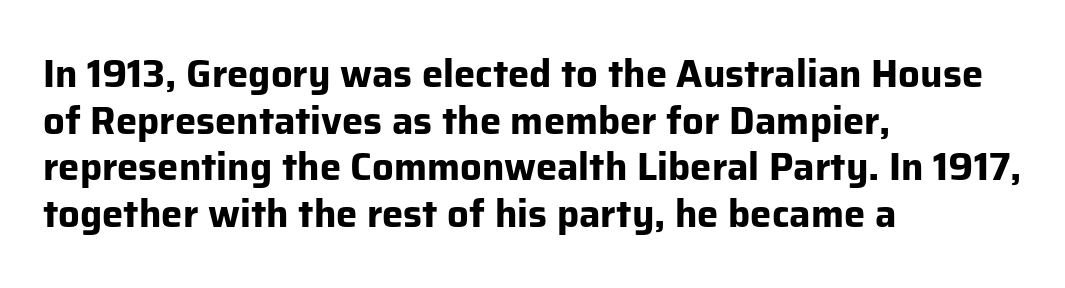
{"serif": "no", "italic": "no", "bold": "yes", "weight": "bold", "width": "normal", "stroke_contrast": "low", "x_height": "medium", "monospaced": "no", "underline": "no", "align": "left", "line_spacing_ratio": 1.23, "letter_spacing": "normal", "letter_spacing_em": 0.0, "glyph_px": 38}
